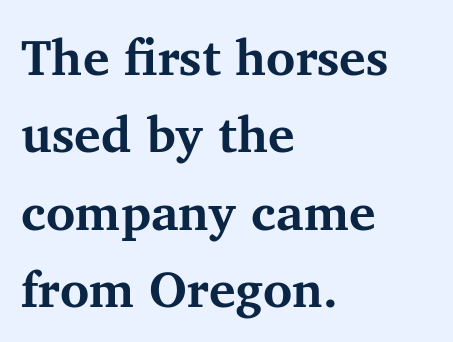
The space beneath each line is pristine and unruled. The passage shown is typed in a proportional face where columns would drift. Yep, those are serifs on the letters. Reading down the column, the eye jumps a familiar distance to each next line. The face used here is rendered with its standard letterfit.
